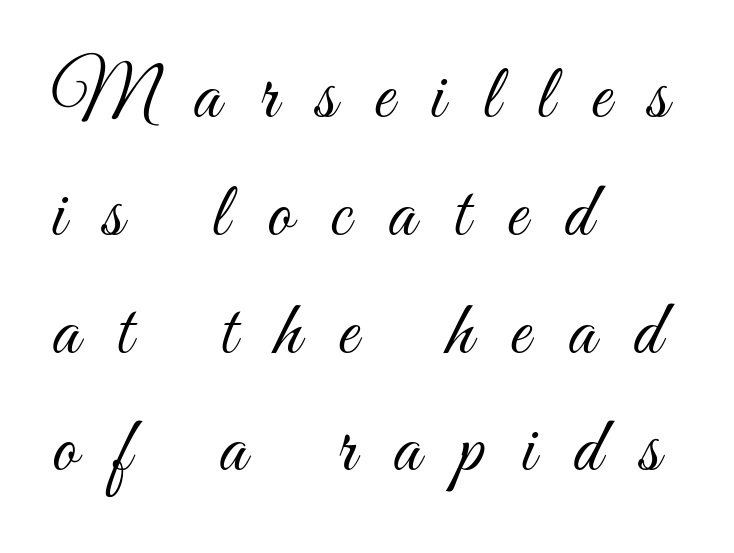
The image shows 77 px light, condensed type; set left-aligned, normal line spacing (1.53x), unusually wide letter spacing (+0.49 em), not underlined; medium stroke contrast and a small x-height.
